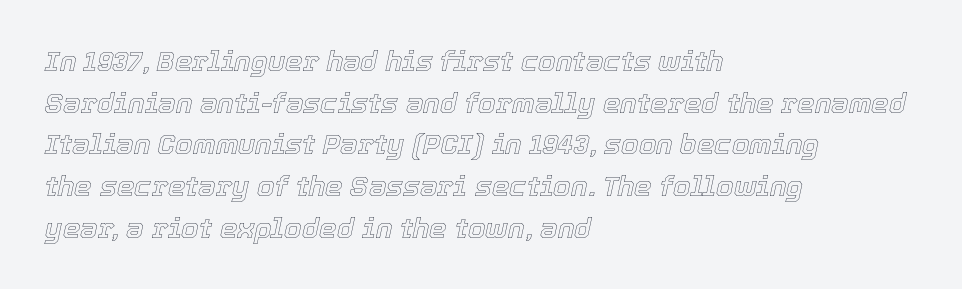
Q: Is the text italic (slanted)? A: Yes, it leans right by about 12 degrees.
Q: Is the text underlined? A: No.
Q: How is the paragraph aligned? A: Left-aligned.
Q: Is the spacing between letters normal or unusually wide? A: Normal.
Q: Is the spacing between lines tight, normal or loose? A: Normal.
Q: Width (condensed, normal, or wide)? A: Normal.
Q: x-height? A: Medium.
Q: Monospaced? A: No.
